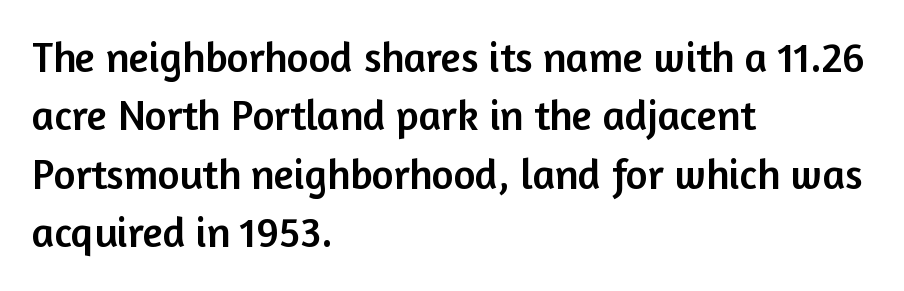
{"serif": "no", "italic": "no", "width": "normal", "stroke_contrast": "low", "x_height": "medium", "monospaced": "no", "underline": "no", "align": "left", "line_spacing": "normal", "line_spacing_ratio": 1.39, "letter_spacing": "normal", "letter_spacing_em": 0.0, "glyph_px": 42}
